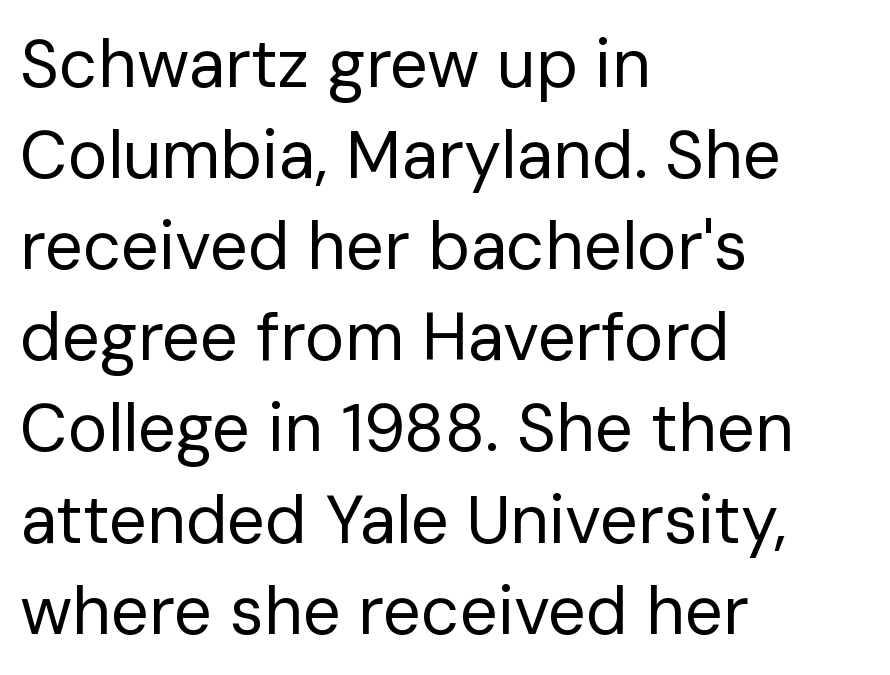
In terms of letterform style, serifs are entirely absent. Summary of vertical rhythm: regular, with standard interline spacing. The setting favours the left margin, as ordinary paragraphs usually do. Looks like regular typesetting: each glyph gets only the width it needs.
